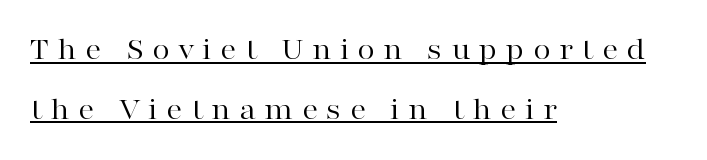
The image shows 32 px regular-weight, wide serif type, upright; set left-aligned, line spacing 1.87x, unusually wide letter spacing (+0.26 em), underlined; high stroke contrast and a medium x-height.
